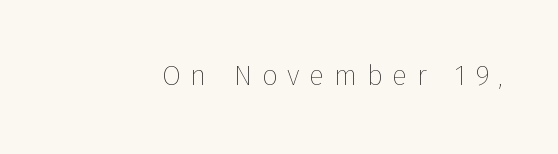
The image shows 28 px thin type, upright; set unusually wide letter spacing (+0.34 em), not underlined; low stroke contrast and a medium x-height.
